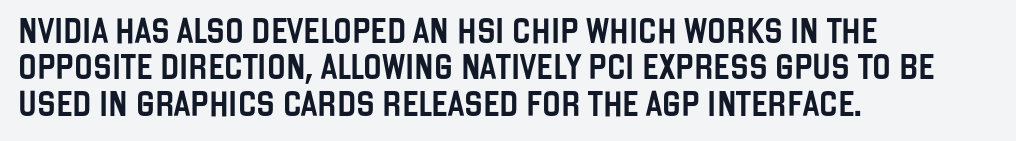
The image shows 25 px text type, upright; set left-aligned, normal line spacing (1.46x), normal letter spacing, not underlined.
